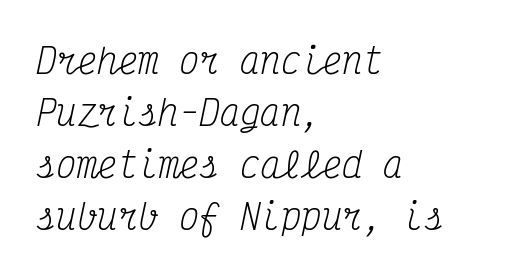
{"serif": "yes", "italic": "yes", "lean": "right", "slant_degrees": 12, "bold": "no", "weight": "regular", "width": "condensed", "stroke_contrast": "medium", "x_height": "medium", "monospaced": "yes", "underline": "no", "align": "left", "line_spacing": "normal", "line_spacing_ratio": 1.53, "letter_spacing": "normal", "letter_spacing_em": 0.0, "glyph_px": 34}
